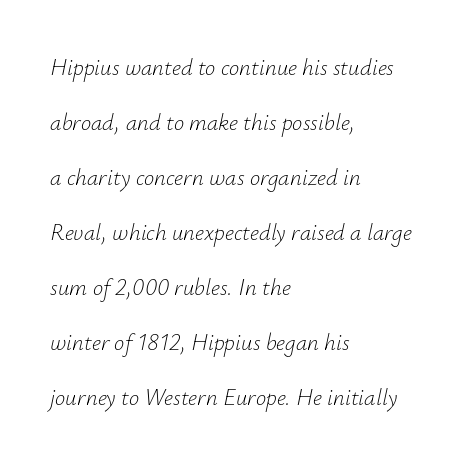
{"italic": "yes", "lean": "right", "slant_degrees": 12, "bold": "no", "underline": "no", "align": "left", "line_spacing": "loose", "line_spacing_ratio": 2.39, "letter_spacing": "normal", "letter_spacing_em": 0.0, "glyph_px": 23}
